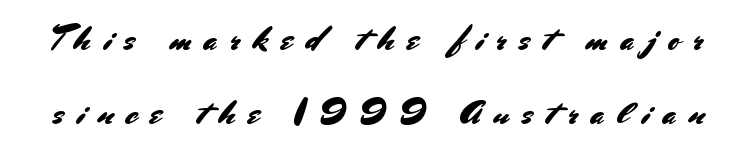
Q: Is the text italic (slanted)? A: Yes.
Q: Is the typeface a serif or a sans-serif typeface? A: Sans-serif.
Q: Is the text underlined? A: No.
Q: Is the spacing between letters normal or unusually wide? A: Unusually wide.
Q: Is the spacing between lines tight, normal or loose? A: Loose.
Q: Width (condensed, normal, or wide)? A: Normal.
Q: Stroke contrast? A: Medium.
Q: x-height? A: Small.
Q: Monospaced? A: No.
